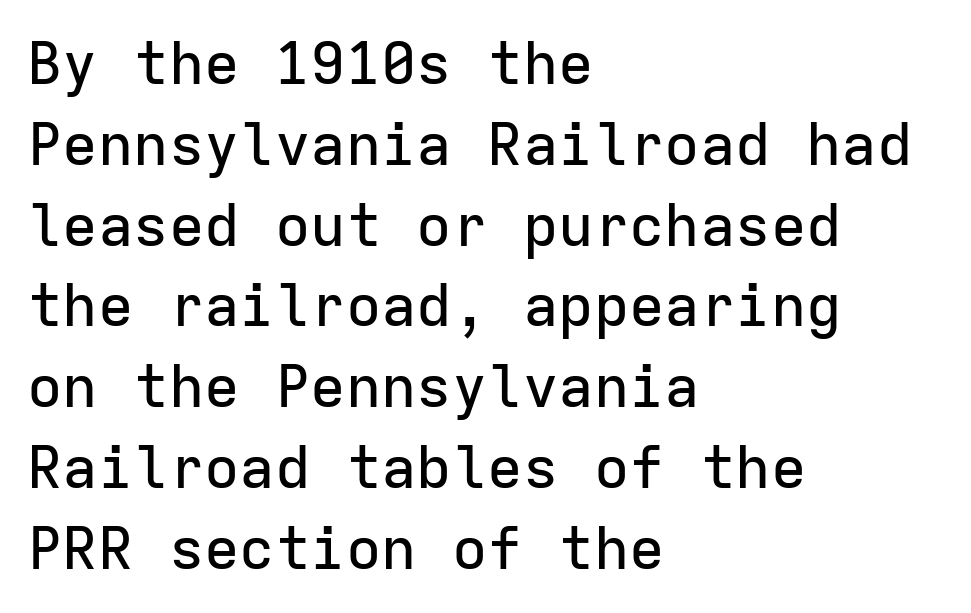
Check the space under the baseline: it is left empty. The rendering uses typewriter-style spacing with identical character cells. Normally led — the rows are evenly, conventionally spaced. No feet cap the strokes, marking this as sans-serif type.
